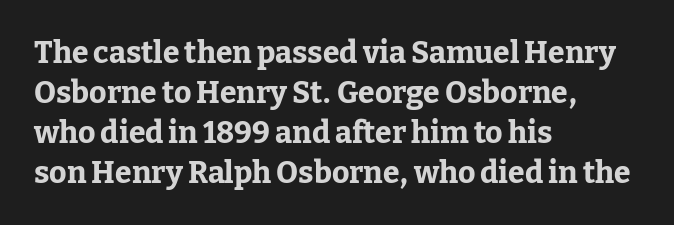
{"serif": "yes", "italic": "no", "bold": "yes", "weight": "bold", "width": "normal", "stroke_contrast": "low", "x_height": "medium", "monospaced": "no", "underline": "no", "align": "left", "line_spacing": "normal", "line_spacing_ratio": 1.33, "letter_spacing": "normal", "letter_spacing_em": 0.0, "glyph_px": 30}
